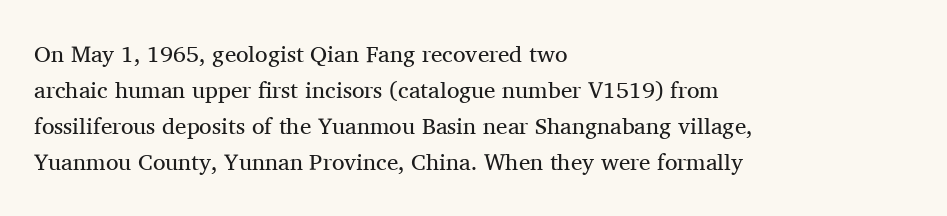
Nothing unusual about the tracking: characters are spaced as the font intends. The typesetter chose a ragged-right arrangement here. Vertical strokes here are truly vertical. In terms of leading, this rendering sits right in the middle.
